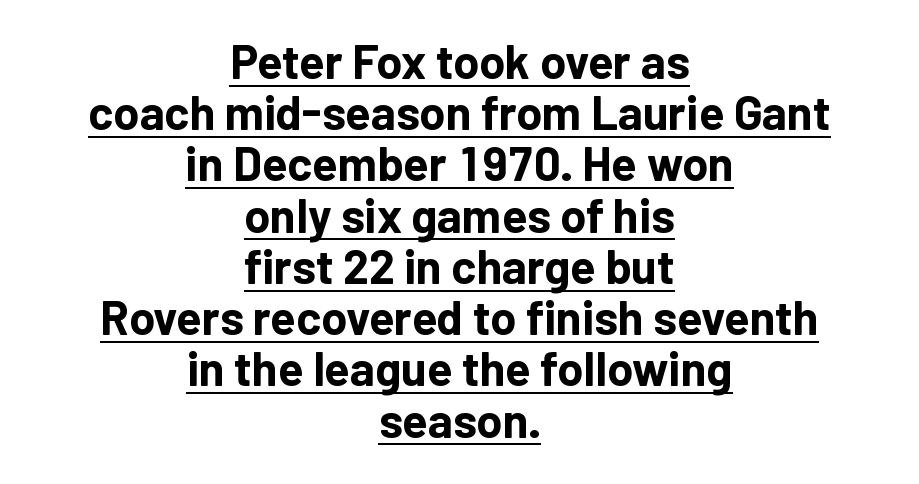
Q: Is the text bold? A: Yes.
Q: Is the text italic (slanted)? A: No, it is upright.
Q: Is the typeface a serif or a sans-serif typeface? A: Sans-serif.
Q: Is the text underlined? A: Yes.
Q: How is the paragraph aligned? A: Centered.
Q: Is the spacing between letters normal or unusually wide? A: Normal.
Q: Is the spacing between lines tight, normal or loose? A: Tight.
Q: Width (condensed, normal, or wide)? A: Normal.
Q: Stroke contrast? A: Low.
Q: x-height? A: Medium.
Q: Monospaced? A: No.
